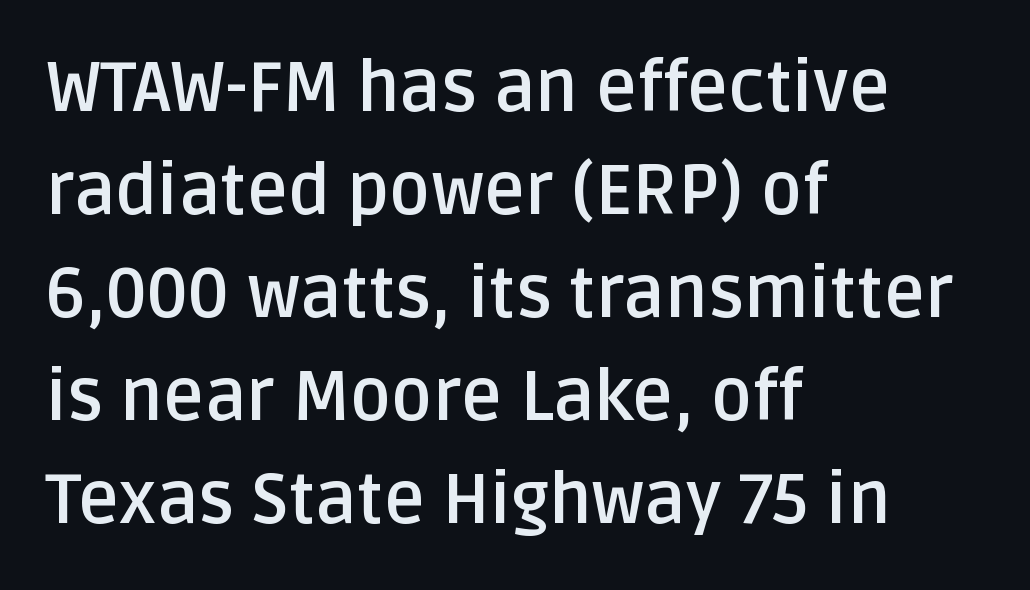
Q: Is the text bold? A: Yes.
Q: Is the text italic (slanted)? A: No, it is upright.
Q: Is the typeface a serif or a sans-serif typeface? A: Sans-serif.
Q: Is the text underlined? A: No.
Q: How is the paragraph aligned? A: Left-aligned.
Q: Is the spacing between letters normal or unusually wide? A: Normal.
Q: Is the spacing between lines tight, normal or loose? A: Normal.
Q: Width (condensed, normal, or wide)? A: Normal.
Q: Stroke contrast? A: Low.
Q: x-height? A: Large.
Q: Monospaced? A: No.
